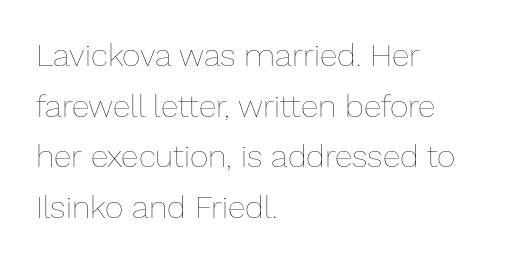
{"italic": "no", "bold": "no", "weight": "thin", "width": "normal", "stroke_contrast": "low", "x_height": "medium", "monospaced": "no", "underline": "no", "align": "left", "line_spacing": "normal", "line_spacing_ratio": 1.58, "letter_spacing": "normal", "letter_spacing_em": 0.0, "glyph_px": 32}
